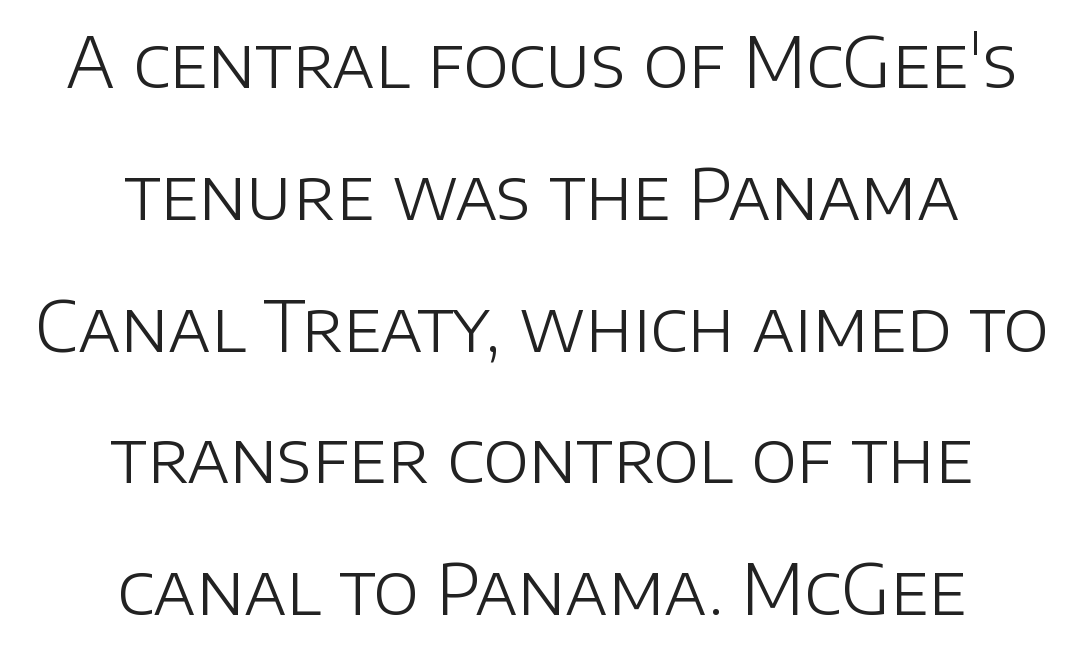
The image shows 69 px light sans-serif type, upright; set centered, loose line spacing (1.91x), normal letter spacing, not underlined; low stroke contrast and a large x-height.
